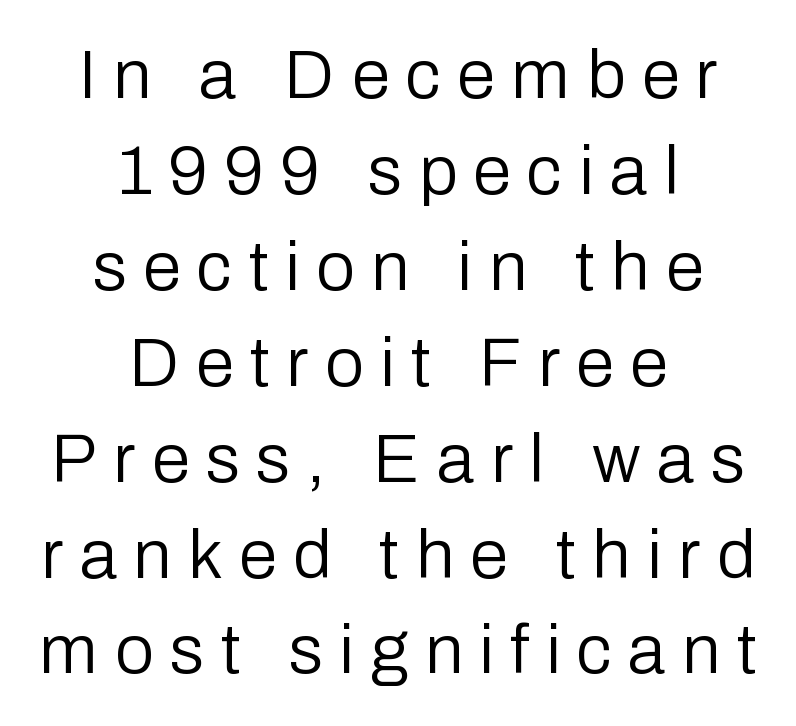
The image shows 69 px regular-weight sans-serif type, upright; set centered, normal line spacing (1.39x), unusually wide letter spacing (+0.24 em), not underlined; low stroke contrast and a medium x-height.
